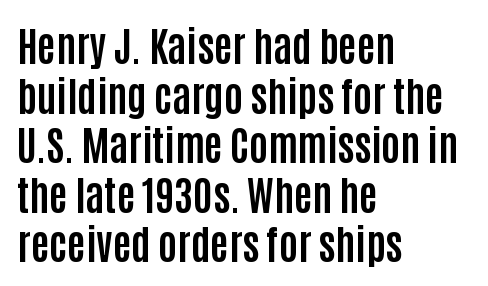
The image shows 40 px bold, condensed sans-serif type, upright; set left-aligned, line spacing 1.24x, normal letter spacing, not underlined; low stroke contrast and a large x-height.
